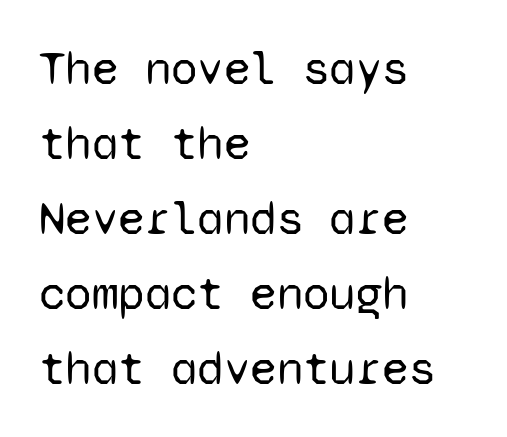
The image shows 48 px regular-weight sans-serif type, upright, monospaced; set left-aligned, normal line spacing (1.56x), normal letter spacing, not underlined; low stroke contrast and a medium x-height.
